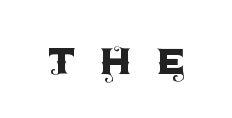
Varying glyph widths throughout — classic text-font behaviour. Rule under the text: the space is simply empty. Compared with typical body copy, the letter spacing here is much looser. No feet cap the strokes, marking this as sans-serif type. Notice how the stems are strictly vertical — no italics here.
